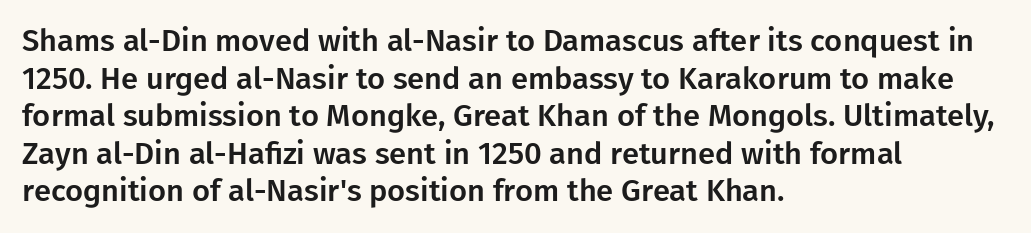
The lettering holds an erect, upright posture throughout. Teacher's note: observe the even left margin — that is flush-left alignment. Tracking here is standard; glyphs follow each other at the usual distance. The words here are not underlined. To sum up the face: it is a sans, with no serifs. Note the varied advance widths — an 'i' is clearly narrower than an 'm'.
